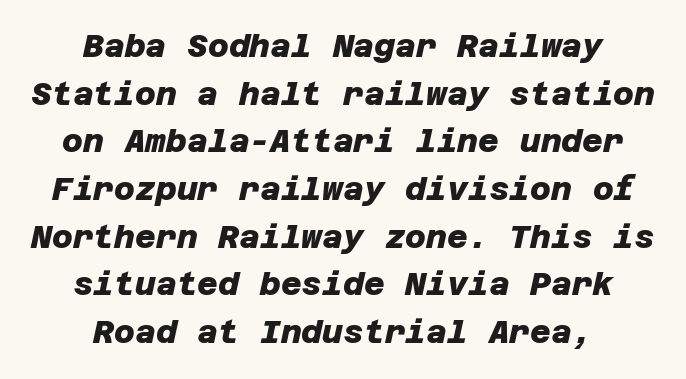
Letters rest on an invisible, unmarked baseline. Default kerning and tracking; the words read as compact shapes. On the weight axis this lands at bold, roughly 700. Font category for this specimen: sans-serif. Line starts and ends both wander, symmetrically.
